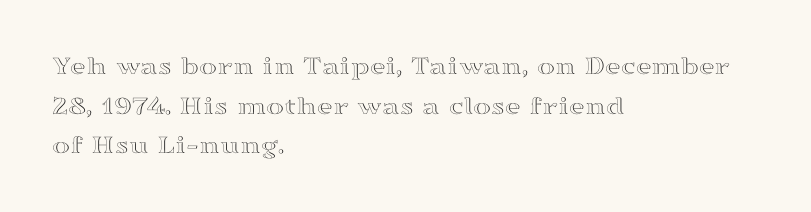
Q: Is the text italic (slanted)? A: No, it is upright.
Q: Is the text underlined? A: No.
Q: How is the paragraph aligned? A: Left-aligned.
Q: Is the spacing between letters normal or unusually wide? A: Normal.
Q: Is the spacing between lines tight, normal or loose? A: Normal.
